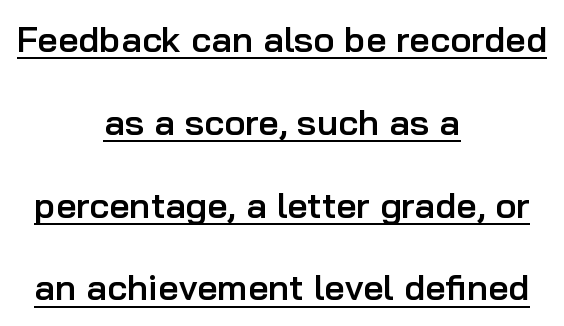
The image shows 36 px semibold sans-serif type, upright; set centered, loose line spacing (2.3x), normal letter spacing, underlined; low stroke contrast and a medium x-height.
